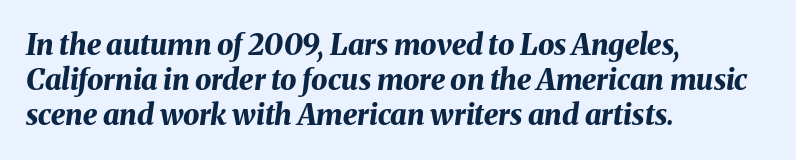
The image shows 29 px bold type, italic (leaning right); set left-aligned, line spacing 1.21x, normal letter spacing, not underlined; medium stroke contrast and a medium x-height.
